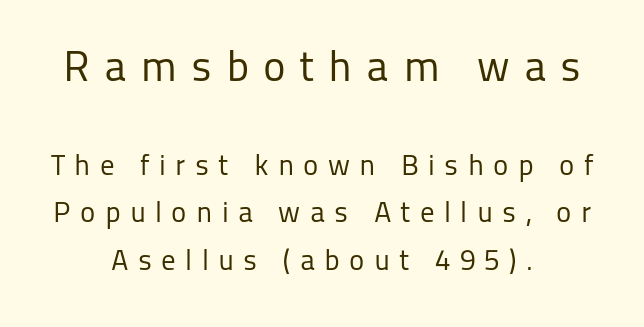
Q: Is the text bold? A: No.
Q: Is the text italic (slanted)? A: No, it is upright.
Q: Is the typeface a serif or a sans-serif typeface? A: Sans-serif.
Q: Is the text underlined? A: No.
Q: How is the paragraph aligned? A: Centered.
Q: Is the spacing between letters normal or unusually wide? A: Unusually wide.
Q: Is the spacing between lines tight, normal or loose? A: Normal.
Q: Which block of text is set in a larger size, the first (top) or the second (bottom)? A: The first (top) one.
Q: Width (condensed, normal, or wide)? A: Normal.
Q: Stroke contrast? A: Low.
Q: x-height? A: Medium.
Q: Monospaced? A: No.
